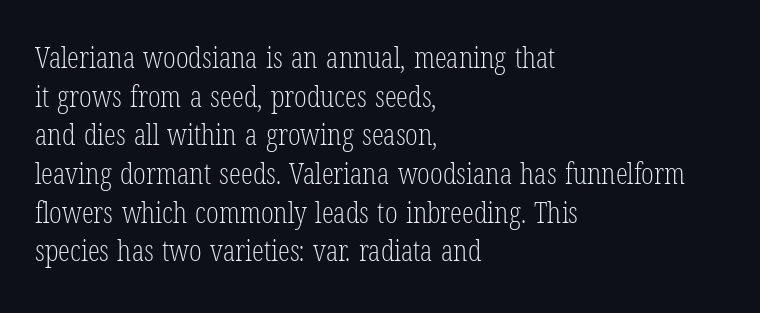
The image shows 30 px light, condensed serif type, upright; set left-aligned, normal line spacing (1.29x), normal letter spacing, not underlined; low stroke contrast and a medium x-height.
